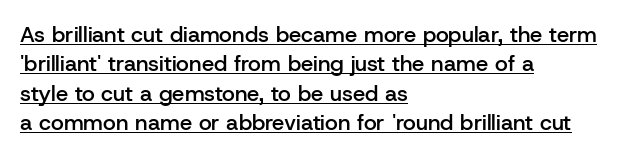
Q: Is the text bold? A: Semi-bold.
Q: Is the text italic (slanted)? A: No, it is upright.
Q: Is the text underlined? A: Yes.
Q: How is the paragraph aligned? A: Left-aligned.
Q: Is the spacing between letters normal or unusually wide? A: Normal.
Q: Is the spacing between lines tight, normal or loose? A: Normal.
